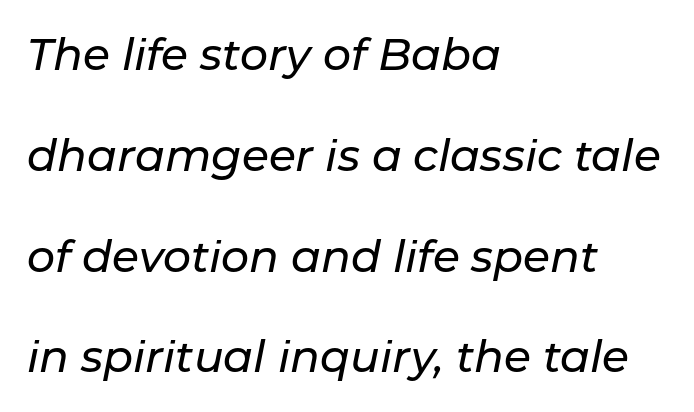
{"italic": "yes", "lean": "right", "slant_degrees": 11, "width": "normal", "stroke_contrast": "low", "x_height": "medium", "monospaced": "no", "underline": "no", "align": "left", "line_spacing": "loose", "line_spacing_ratio": 2.29, "letter_spacing": "normal", "letter_spacing_em": 0.0, "glyph_px": 44}
